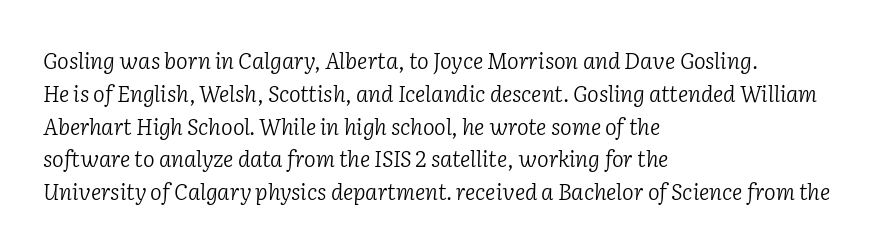
Only glyphs here, with clear space below each row. Successive baselines arrive at the customary interval. Horizontally, the lines are justified to the leading edge only. The line texture is even and compact thanks to regular tracking. These lines were composed using italics. Weight: regular or lighter.
